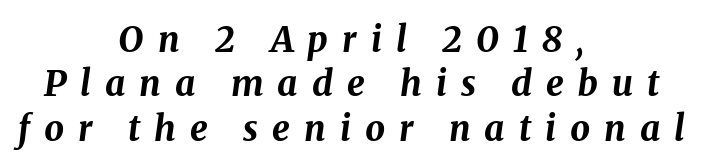
Each word looks stretched out because of the extra space between its letters. Reading down the column, the eye jumps a familiar distance to each next line. The paragraph shown floats in the horizontal middle. Heavy-handed strokes throughout: this text is bold. Think of a printed novel: that variable character pitch is what you see here.
